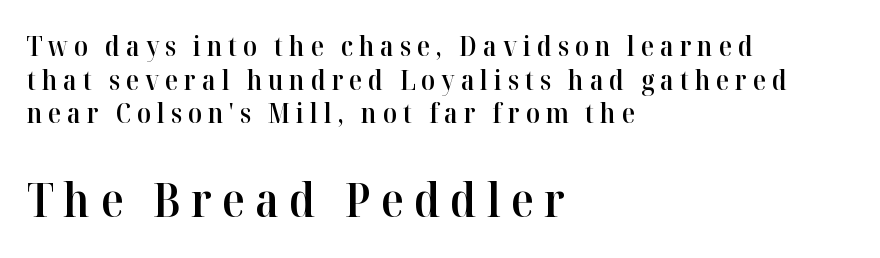
Q: Is the text bold? A: Semi-bold.
Q: Is the text italic (slanted)? A: No, it is upright.
Q: Is the typeface a serif or a sans-serif typeface? A: Serif.
Q: Is the text underlined? A: No.
Q: How is the paragraph aligned? A: Left-aligned.
Q: Is the spacing between letters normal or unusually wide? A: Unusually wide.
Q: Is the spacing between lines tight, normal or loose? A: Normal.
Q: Which block of text is set in a larger size, the first (top) or the second (bottom)? A: The second (bottom) one.
Q: Width (condensed, normal, or wide)? A: Normal.
Q: Stroke contrast? A: High.
Q: x-height? A: Medium.
Q: Monospaced? A: No.
